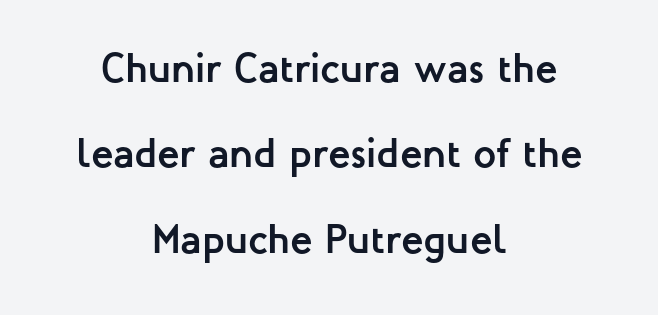
Q: Is the text bold? A: Yes.
Q: Is the text italic (slanted)? A: No, it is upright.
Q: Is the typeface a serif or a sans-serif typeface? A: Sans-serif.
Q: Is the text underlined? A: No.
Q: How is the paragraph aligned? A: Centered.
Q: Is the spacing between letters normal or unusually wide? A: Normal.
Q: Is the spacing between lines tight, normal or loose? A: Loose.
Q: Width (condensed, normal, or wide)? A: Normal.
Q: Stroke contrast? A: Low.
Q: x-height? A: Medium.
Q: Monospaced? A: No.
